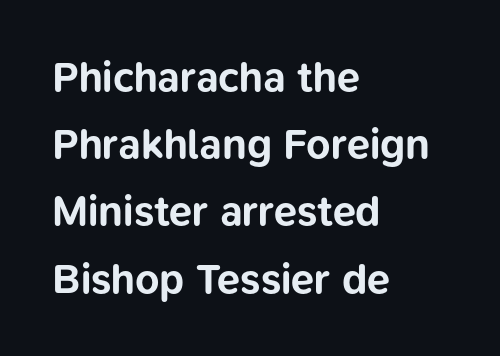
The image shows 42 px bold sans-serif type, upright; set left-aligned, normal line spacing (1.6x), normal letter spacing, not underlined; low stroke contrast and a medium x-height.
